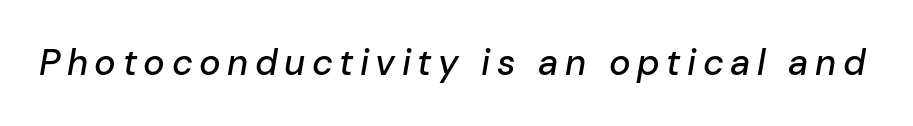
Slanted lettering throughout. Clear beneath every line of the passage. A typesetter would call this proportional, since set widths differ per character.
